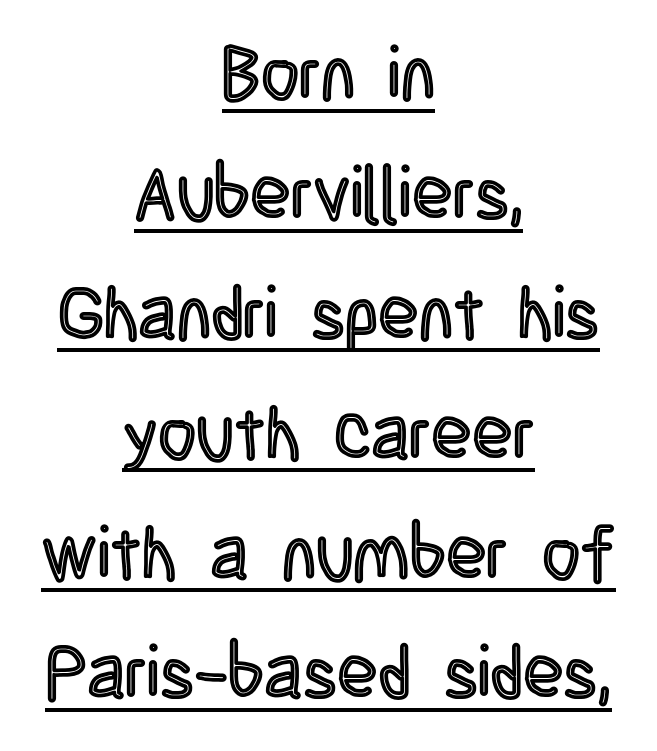
The image shows 74 px condensed type, upright; set centered, normal line spacing (1.62x), normal letter spacing, underlined; a large x-height.
